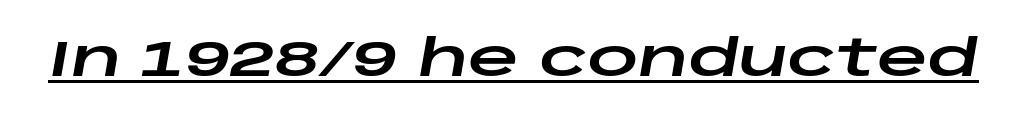
{"italic": "yes", "lean": "right", "slant_degrees": 10, "width": "wide", "stroke_contrast": "low", "x_height": "large", "monospaced": "no", "underline": "yes", "letter_spacing": "normal", "letter_spacing_em": 0.0, "glyph_px": 50}
